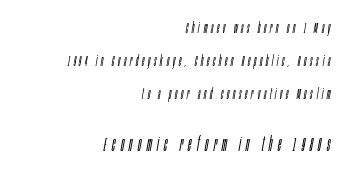
{"italic": "yes", "lean": "right", "slant_degrees": 10, "bold": "no", "underline": "no", "align": "right", "line_spacing": "loose", "line_spacing_ratio": 2.34, "letter_spacing": "wide", "letter_spacing_em": 0.27, "larger_block": "second", "size_ratio": 1.43, "glyph_px": 20}
